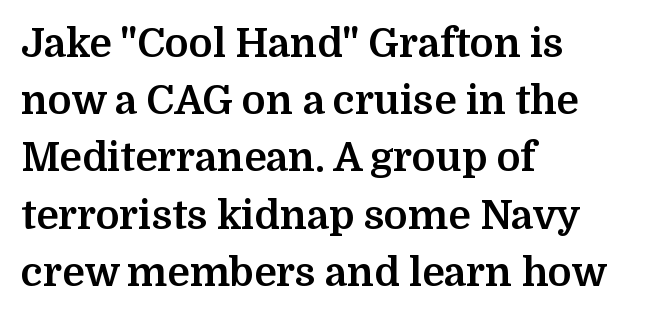
The passage shown is typeset with a serif family. Left-aligned paragraph, ragged on the right. Posture: straight, roman, zero tilt. Nobody touched the tracking dial on this one. Varying glyph widths throughout — classic text-font behaviour.
